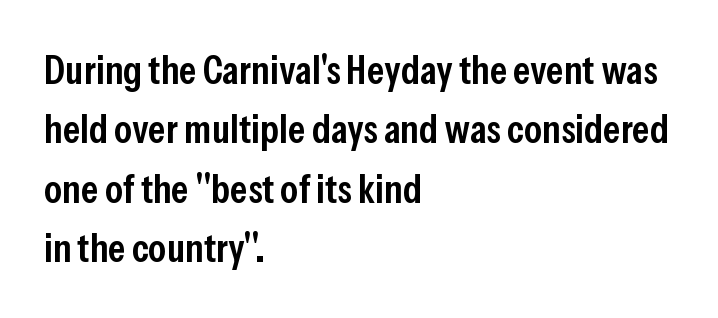
{"serif": "no", "italic": "no", "bold": "semi", "weight": "semibold", "width": "condensed", "stroke_contrast": "low", "x_height": "medium", "monospaced": "no", "underline": "no", "align": "left", "line_spacing": "normal", "line_spacing_ratio": 1.45, "letter_spacing": "normal", "letter_spacing_em": 0.0, "glyph_px": 41}
